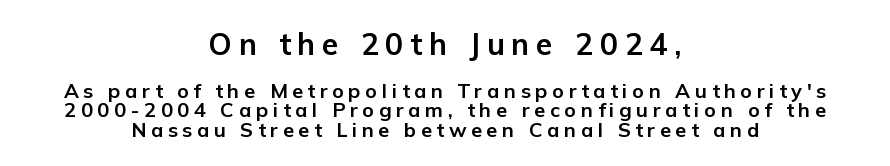
The image shows 30 px bold sans-serif type, upright; set centered, tight line spacing (0.97x), unusually wide letter spacing (+0.23 em), not underlined; the first (top) block is 1.5x larger; low stroke contrast and a medium x-height.
